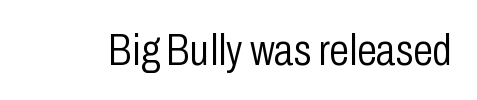
{"serif": "no", "italic": "no", "bold": "no", "weight": "light", "width": "condensed", "stroke_contrast": "low", "x_height": "medium", "monospaced": "no", "underline": "no", "letter_spacing": "normal", "letter_spacing_em": 0.0, "glyph_px": 45}
